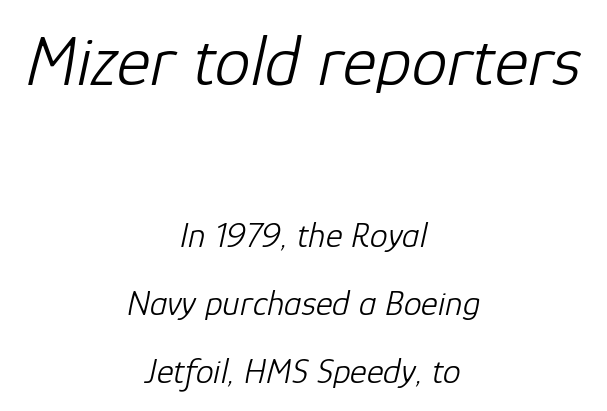
Q: Is the text bold? A: No.
Q: Is the text italic (slanted)? A: Yes, it leans right by about 12 degrees.
Q: Is the text underlined? A: No.
Q: How is the paragraph aligned? A: Centered.
Q: Is the spacing between letters normal or unusually wide? A: Normal.
Q: Which block of text is set in a larger size, the first (top) or the second (bottom)? A: The first (top) one.
Q: Width (condensed, normal, or wide)? A: Normal.
Q: Stroke contrast? A: Low.
Q: x-height? A: Medium.
Q: Monospaced? A: No.
